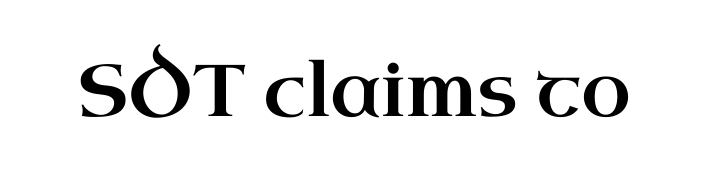
The image shows 73 px wide serif type, upright; set normal letter spacing, not underlined; high stroke contrast and a small x-height.
